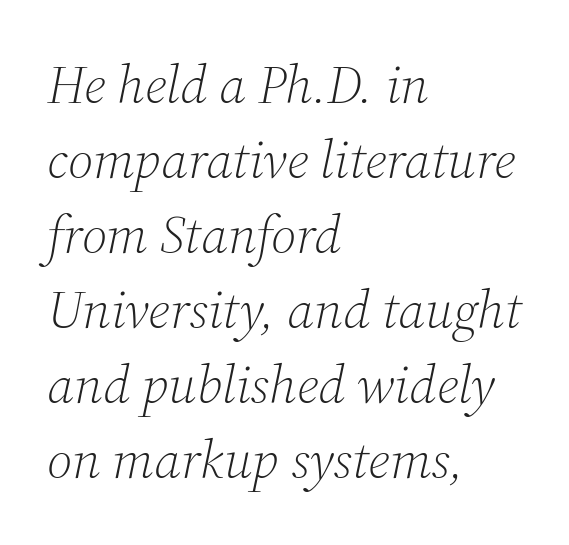
The image shows 54 px light serif type, italic (leaning right); set left-aligned, normal line spacing (1.39x), normal letter spacing, not underlined; medium stroke contrast and a medium x-height.
